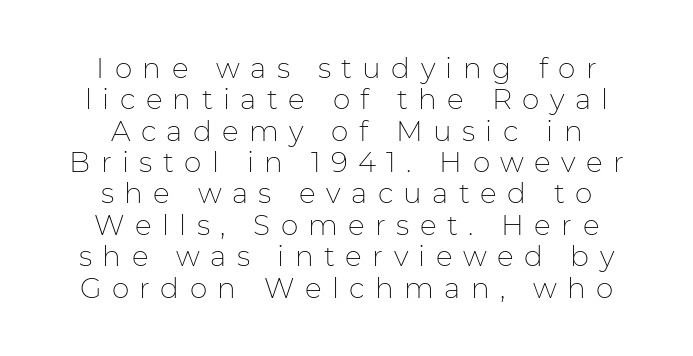
Q: Is the text bold? A: No.
Q: Is the text italic (slanted)? A: No, it is upright.
Q: Is the typeface a serif or a sans-serif typeface? A: Sans-serif.
Q: Is the text underlined? A: No.
Q: How is the paragraph aligned? A: Centered.
Q: Is the spacing between letters normal or unusually wide? A: Unusually wide.
Q: Is the spacing between lines tight, normal or loose? A: Tight.
Q: Width (condensed, normal, or wide)? A: Normal.
Q: Stroke contrast? A: Low.
Q: x-height? A: Medium.
Q: Monospaced? A: No.
